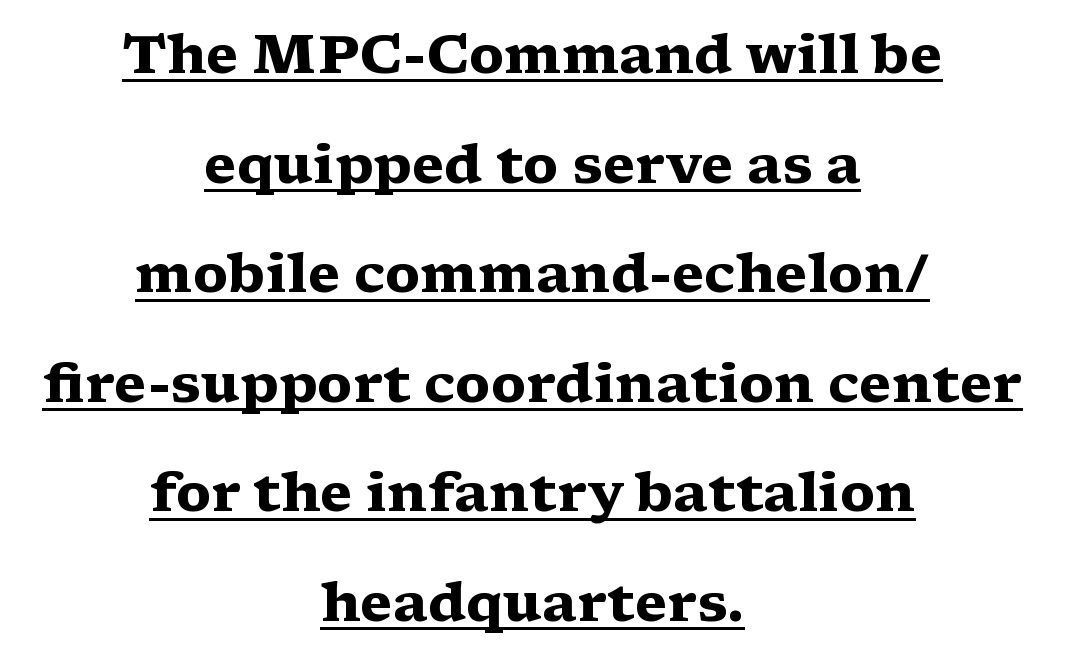
The image shows 54 px heavy, wide serif type, upright; set centered, loose line spacing (2.03x), normal letter spacing, underlined; medium stroke contrast and a medium x-height.
